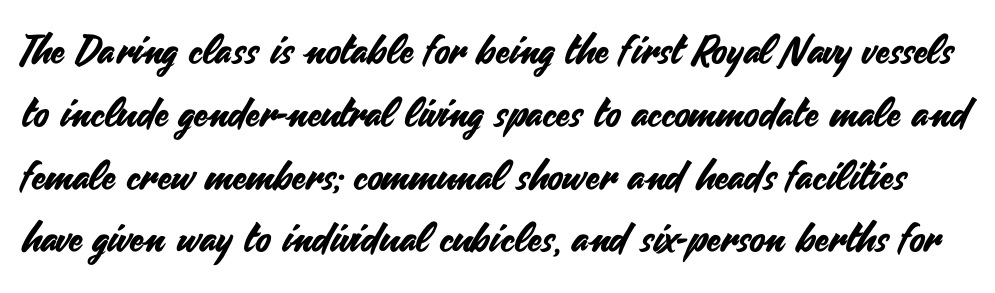
Q: Is the text italic (slanted)? A: Yes.
Q: Is the typeface a serif or a sans-serif typeface? A: Sans-serif.
Q: Is the text underlined? A: No.
Q: Is the spacing between letters normal or unusually wide? A: Normal.
Q: Is the spacing between lines tight, normal or loose? A: Normal.
Q: Width (condensed, normal, or wide)? A: Normal.
Q: Stroke contrast? A: Medium.
Q: x-height? A: Small.
Q: Monospaced? A: No.
